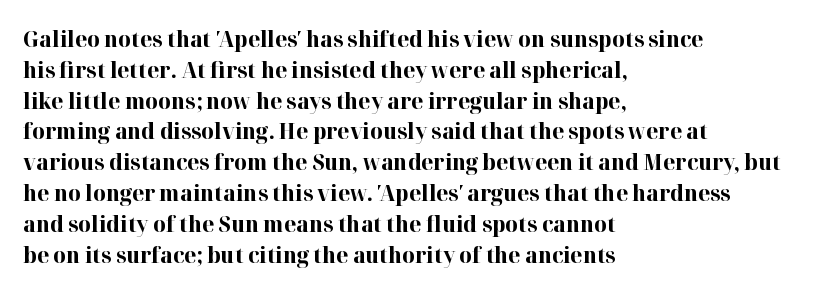
The image shows 22 px bold type, upright; set left-aligned, normal line spacing (1.4x), normal letter spacing, not underlined.
